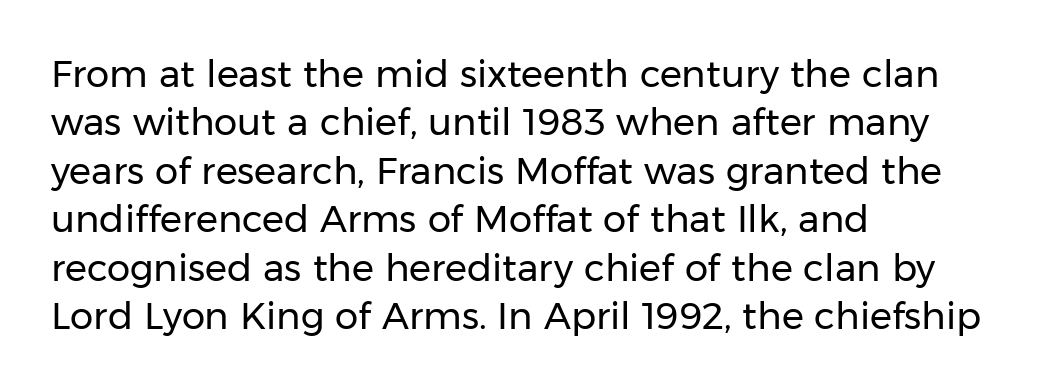
The image shows 37 px regular-weight sans-serif type, upright; set left-aligned, normal line spacing (1.31x), normal letter spacing, not underlined; low stroke contrast and a medium x-height.
